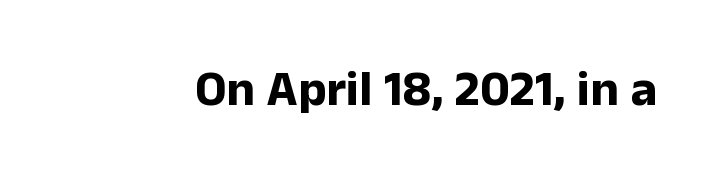
The image shows 50 px bold sans-serif type, upright; set normal letter spacing, not underlined; low stroke contrast and a medium x-height.
